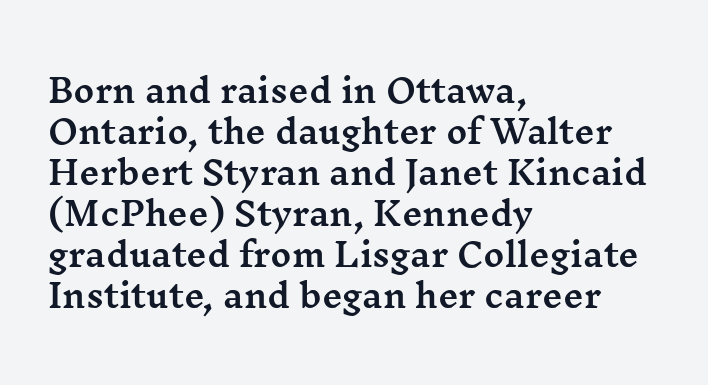
The strip under each line holds only bare page. Observe the ordinary spacing: letters are neighbours, not strangers. Notice how the passage keeps a crisp vertical edge on the left only. Notice how the stems are strictly vertical — no italics here. The face used here is proportionally spaced, like ordinary book or web type. The passage shown stacks its lines at a standard gap.
